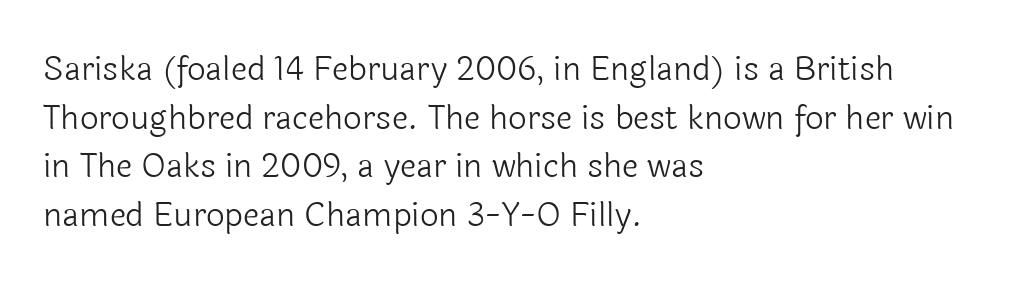
Q: Is the text bold? A: No.
Q: Is the text italic (slanted)? A: No, it is upright.
Q: Is the typeface a serif or a sans-serif typeface? A: Sans-serif.
Q: Is the text underlined? A: No.
Q: How is the paragraph aligned? A: Left-aligned.
Q: Is the spacing between letters normal or unusually wide? A: Normal.
Q: Is the spacing between lines tight, normal or loose? A: Normal.
Q: Width (condensed, normal, or wide)? A: Normal.
Q: x-height? A: Medium.
Q: Monospaced? A: No.
